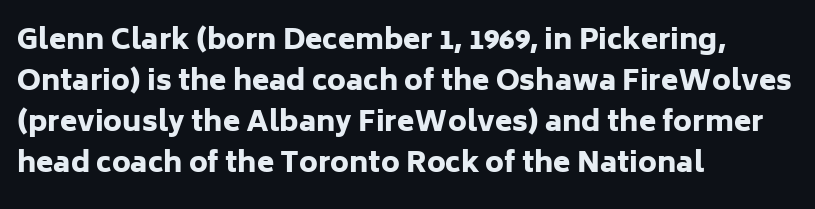
{"serif": "no", "italic": "no", "bold": "yes", "weight": "heavy", "width": "normal", "stroke_contrast": "low", "x_height": "medium", "monospaced": "no", "underline": "no", "align": "left", "line_spacing": "normal", "line_spacing_ratio": 1.47, "letter_spacing": "normal", "letter_spacing_em": 0.0, "glyph_px": 28}
